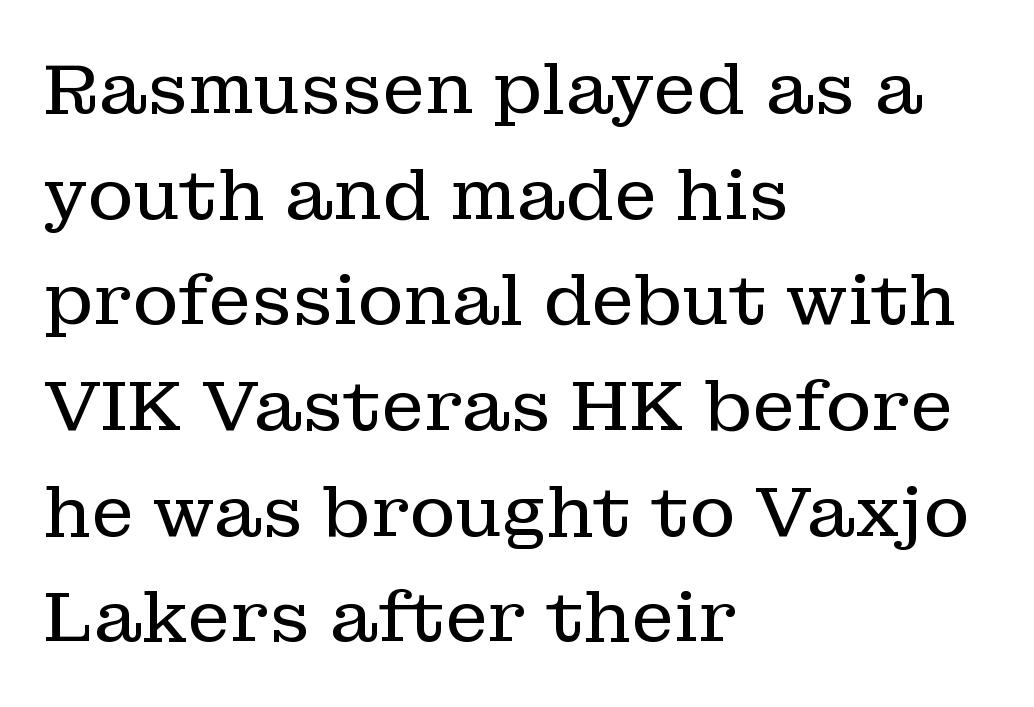
The image shows 70 px regular-weight serif type, upright; set left-aligned, normal line spacing (1.51x), normal letter spacing, not underlined; low stroke contrast and a medium x-height.
